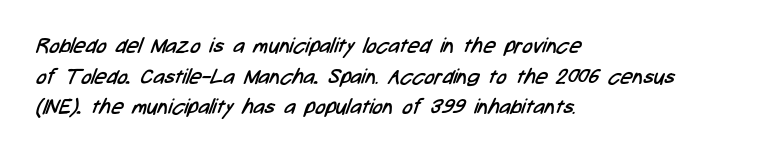
{"bold": "no", "underline": "no", "align": "left", "line_spacing": "normal", "line_spacing_ratio": 1.46, "letter_spacing": "normal", "letter_spacing_em": 0.0, "glyph_px": 21}
